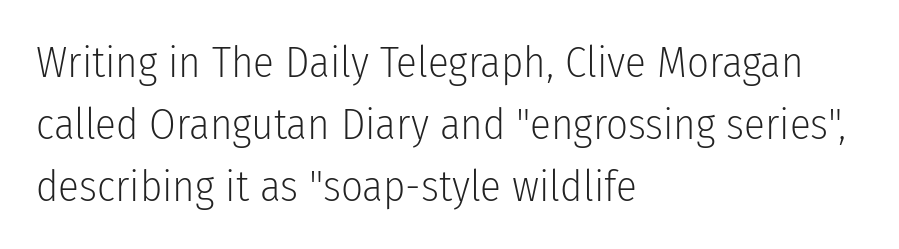
The designer went with a sans here, leaving each stem footless. Every row of glyphs begins at an identical x-position on the left. Any mark beneath the type? The region is blank. The characters are drawn with everyday or finer stroke widths. Each letter keeps its own natural width here, so spacing adapts to shape. The letterforms sit shoulder to shoulder at normal distance.
